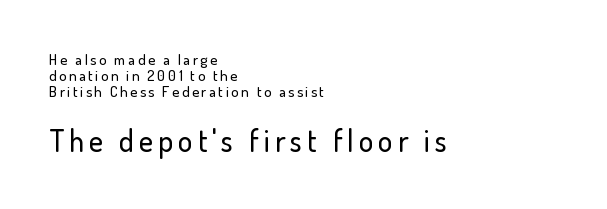
{"serif": "no", "italic": "no", "width": "normal", "stroke_contrast": "low", "x_height": "small", "monospaced": "no", "underline": "no", "align": "left", "line_spacing": "tight", "line_spacing_ratio": 1.06, "larger_block": "second", "size_ratio": 2.0, "glyph_px": 30}
